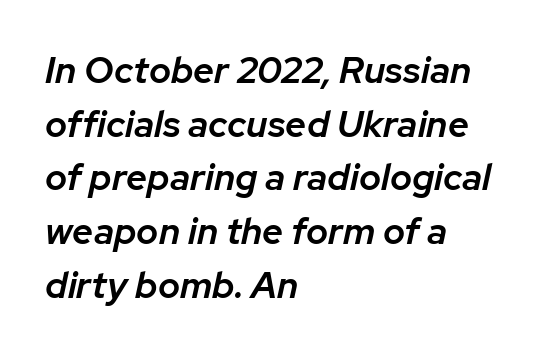
Q: Is the text bold? A: Semi-bold.
Q: Is the text italic (slanted)? A: Yes, it leans right by about 12 degrees.
Q: Is the text underlined? A: No.
Q: How is the paragraph aligned? A: Left-aligned.
Q: Is the spacing between letters normal or unusually wide? A: Normal.
Q: Is the spacing between lines tight, normal or loose? A: Normal.
Q: Width (condensed, normal, or wide)? A: Normal.
Q: Stroke contrast? A: Low.
Q: x-height? A: Medium.
Q: Monospaced? A: No.
